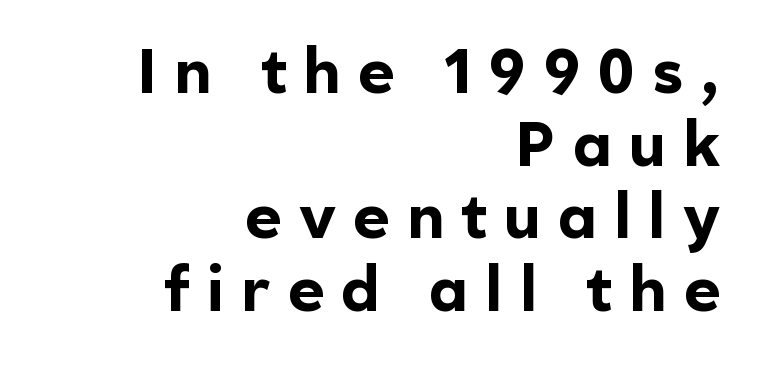
{"serif": "no", "italic": "no", "bold": "yes", "weight": "bold", "width": "normal", "x_height": "medium", "monospaced": "no", "underline": "no", "align": "right", "line_spacing_ratio": 1.17, "letter_spacing": "wide", "letter_spacing_em": 0.28, "glyph_px": 62}
